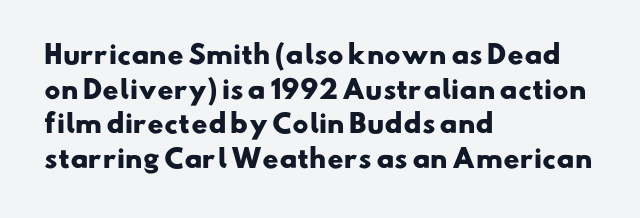
Q: Is the text bold? A: Yes.
Q: Is the text underlined? A: No.
Q: How is the paragraph aligned? A: Left-aligned.
Q: Is the spacing between letters normal or unusually wide? A: Normal.
Q: Is the spacing between lines tight, normal or loose? A: Normal.
